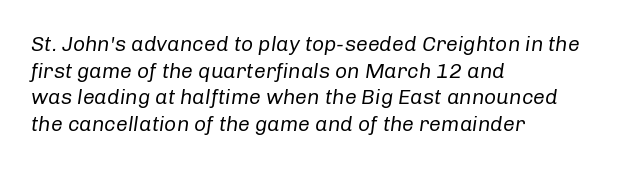
{"italic": "yes", "lean": "right", "slant_degrees": 8, "bold": "no", "underline": "no", "align": "left", "line_spacing": "normal", "line_spacing_ratio": 1.27, "letter_spacing": "normal", "letter_spacing_em": 0.0, "glyph_px": 21}
